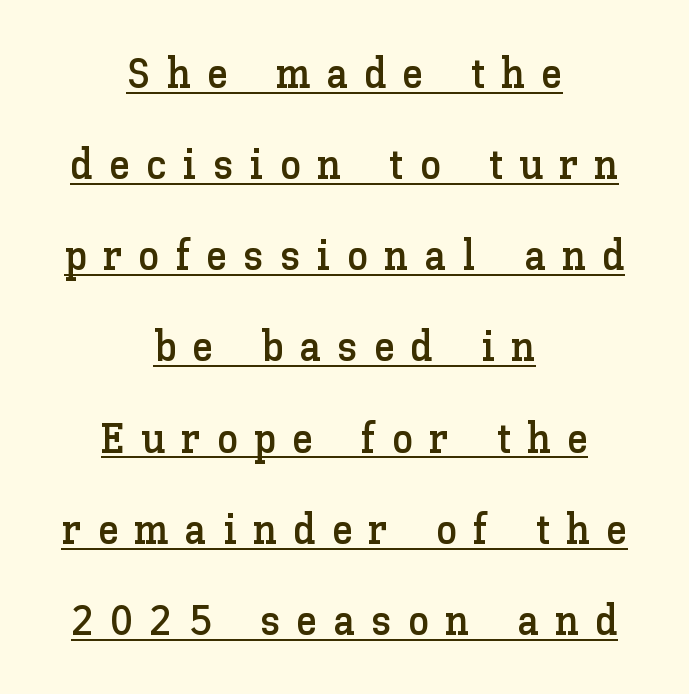
{"italic": "no", "width": "normal", "stroke_contrast": "low", "x_height": "medium", "monospaced": "no", "underline": "yes", "align": "center", "line_spacing": "loose", "line_spacing_ratio": 2.12, "letter_spacing": "wide", "letter_spacing_em": 0.37, "glyph_px": 43}
